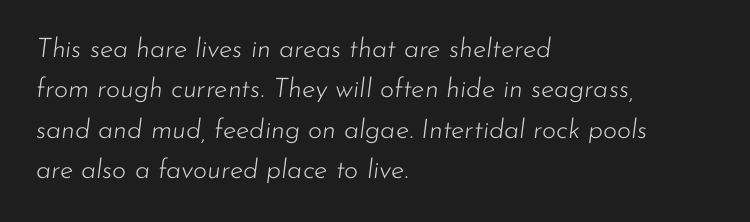
The image shows 27 px text type, italic (leaning right); set left-aligned, normal line spacing (1.5x), normal letter spacing, not underlined.
